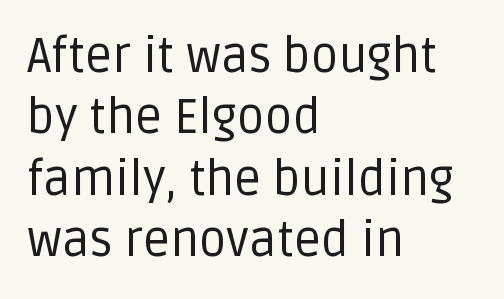
Serif or sans? Sans — the stroke terminals are bare. Does the leading feel generous? No, just average. Each word holds together tightly as a unit, with standard inter-letter gaps. The glyphs are unaccompanied by any horizontal stroke below them.
